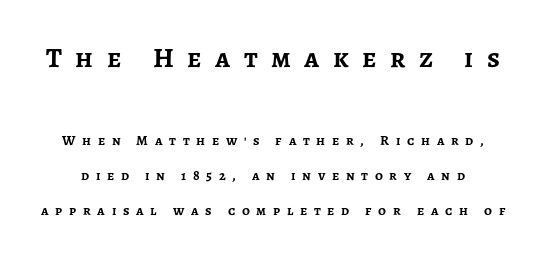
The image shows 28 px semibold sans-serif type, upright; set loose line spacing (2.49x), unusually wide letter spacing (+0.48 em), not underlined; the first (top) block is 2.0x larger; low stroke contrast and a medium x-height.
